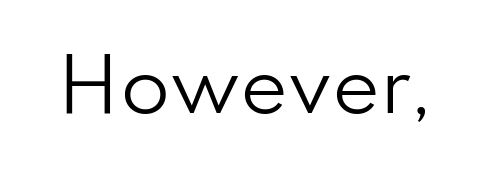
Character widths vary here, with narrow letters taking less room than wide ones. Descenders hang freely into open space. The typography opts for an upright posture over an oblique one. The line texture is even and compact thanks to regular tracking. Stems here are at most as thick as an everyday book face. The letters carry no serifs — their stems end cleanly without finishing strokes.
